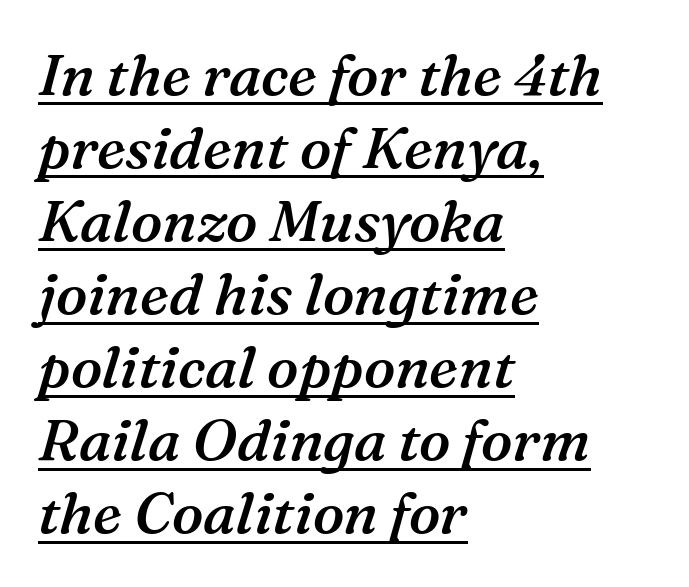
The image shows 58 px semibold serif type, italic (leaning right); set left-aligned, normal line spacing (1.26x), normal letter spacing, underlined; medium stroke contrast and a medium x-height.
